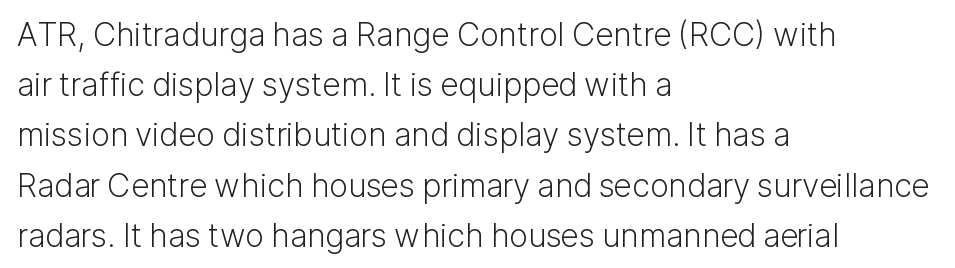
Q: Is the text bold? A: No.
Q: Is the text italic (slanted)? A: No, it is upright.
Q: Is the typeface a serif or a sans-serif typeface? A: Sans-serif.
Q: Is the text underlined? A: No.
Q: How is the paragraph aligned? A: Left-aligned.
Q: Is the spacing between letters normal or unusually wide? A: Normal.
Q: Is the spacing between lines tight, normal or loose? A: Normal.
Q: Width (condensed, normal, or wide)? A: Normal.
Q: Stroke contrast? A: Low.
Q: x-height? A: Medium.
Q: Monospaced? A: No.
